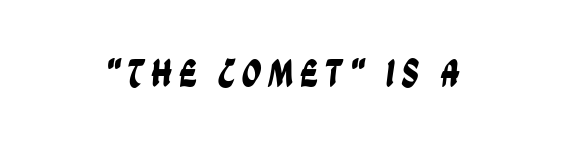
Grotesque or geometric, the face here clearly has no serifs. Proportional: the letters do not fall into vertical columns. The glyphs are unaccompanied by any horizontal stroke below them.
